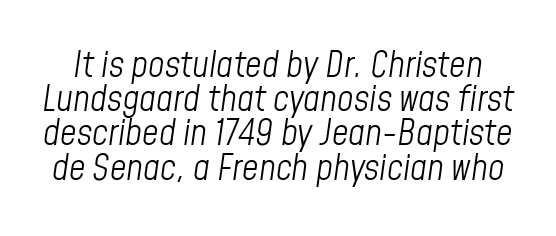
Very little white space separates one row of letters from the next. The letterforms sit shoulder to shoulder at normal distance. Posture: slanted. Each stroke keeps to a modest, everyday thickness or less.
